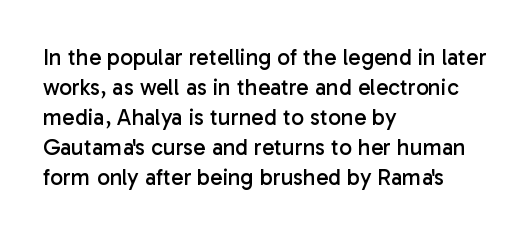
The lines are quadded left. The font sits on the lighter half of the weight spectrum, regular included. Tracking here is standard; glyphs follow each other at the usual distance. Italic? Not at all — the glyphs are vertical. Rule under the text: the space is simply empty.
